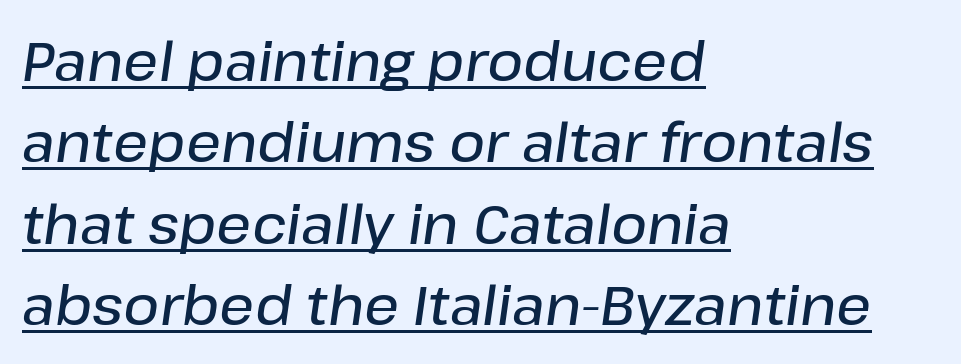
{"italic": "yes", "lean": "right", "slant_degrees": 8, "bold": "semi", "weight": "semibold", "width": "normal", "stroke_contrast": "low", "x_height": "medium", "monospaced": "no", "underline": "yes", "align": "left", "line_spacing": "normal", "line_spacing_ratio": 1.48, "letter_spacing": "normal", "letter_spacing_em": 0.0, "glyph_px": 55}
